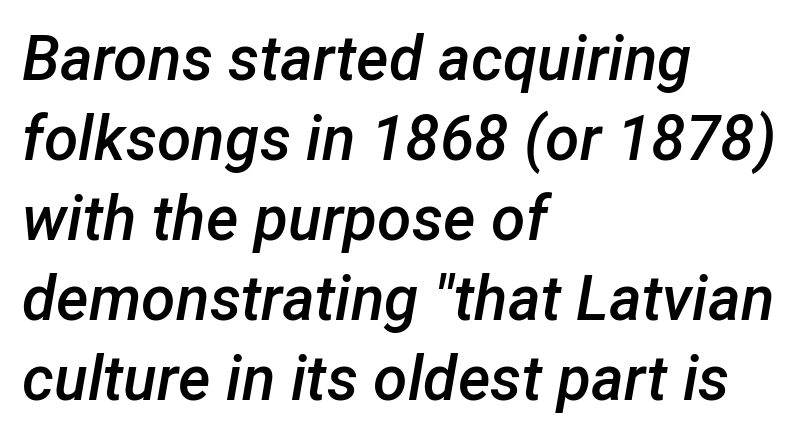
The image shows 62 px semibold type, italic (leaning right); set left-aligned, normal line spacing (1.29x), normal letter spacing, not underlined; low stroke contrast and a medium x-height.
